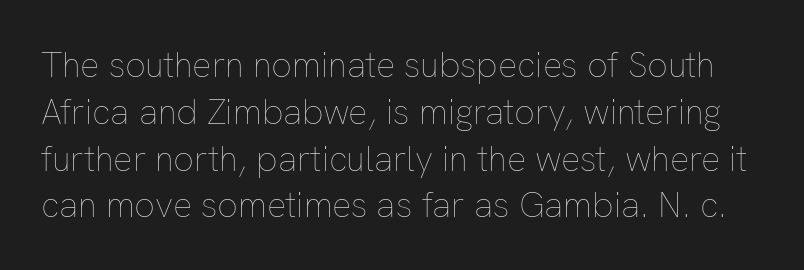
{"italic": "no", "bold": "no", "weight": "thin", "width": "normal", "stroke_contrast": "low", "x_height": "medium", "monospaced": "no", "underline": "no", "line_spacing": "normal", "line_spacing_ratio": 1.3, "letter_spacing": "normal", "letter_spacing_em": 0.0, "glyph_px": 36}
